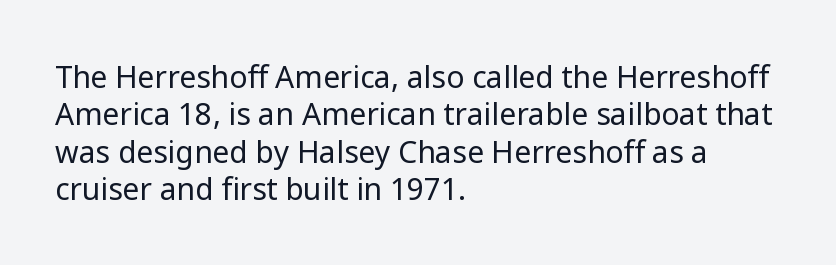
Q: Is the text bold? A: No.
Q: Is the text italic (slanted)? A: No, it is upright.
Q: Is the typeface a serif or a sans-serif typeface? A: Sans-serif.
Q: Is the text underlined? A: No.
Q: How is the paragraph aligned? A: Left-aligned.
Q: Is the spacing between letters normal or unusually wide? A: Normal.
Q: Is the spacing between lines tight, normal or loose? A: Normal.
Q: Width (condensed, normal, or wide)? A: Normal.
Q: Stroke contrast? A: Low.
Q: x-height? A: Medium.
Q: Monospaced? A: No.
